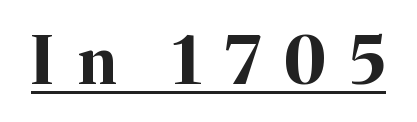
The characters look thick and weighty, a clear bold. Serif or sans? Serif — the stroke terminals have little feet. The tracking reads as deliberately expanded to a designer's eye. The passage shown is typed in a proportional face where columns would drift. Like a heading marked for emphasis, these lines bear an underscore. This sample uses an upright cut, with every glyph sitting square on the baseline.
